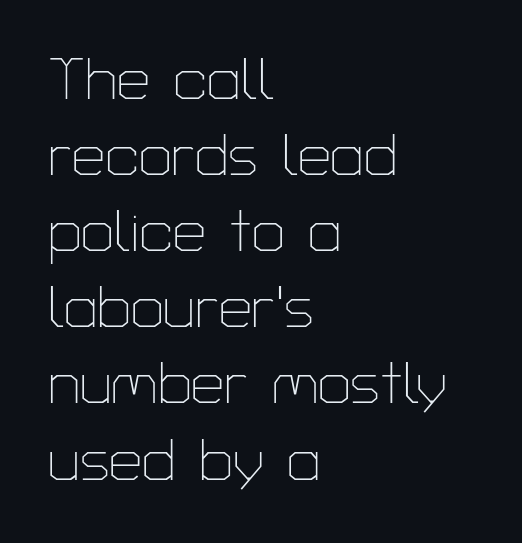
The image shows 59 px thin sans-serif type, upright; set left-aligned, normal line spacing (1.29x), normal letter spacing, not underlined; low stroke contrast and a medium x-height.
